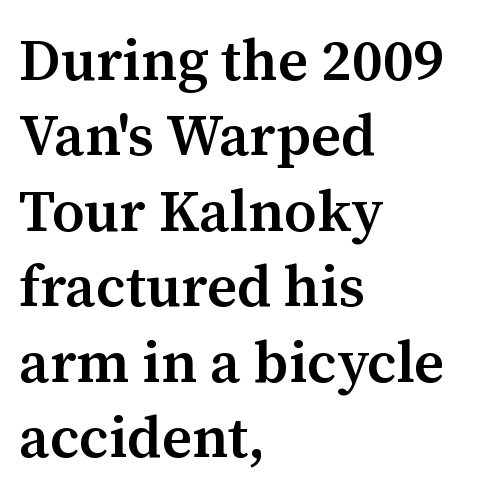
Baseline-to-baseline distance is the conventional proportion of letter height. Strokes here are thickened, but only to semibold level. Small tapered or slab feet sit at the stroke ends, so this counts as serif. Compared with a centered layout, this one pins lines to the left instead. Each letter keeps its own natural width here, so spacing adapts to shape.
